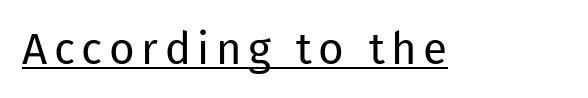
Each letter's strokes conclude bluntly, with no projecting serifs. Decoration check: the copy is underlined. Do the characters align in a grid? No, the font is proportional. Every stem runs plumb, perpendicular to the baseline.
